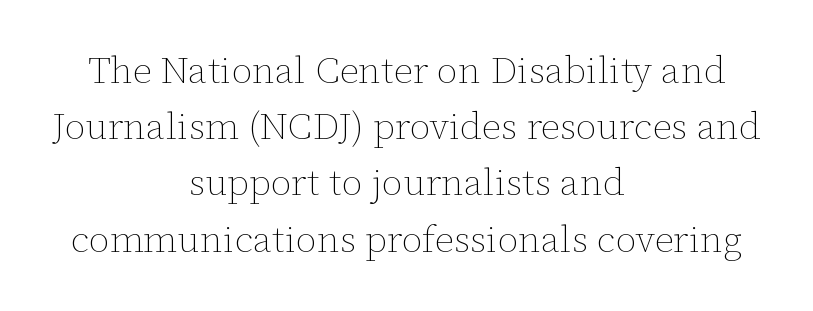
Type without underlining. Italic? Not at all — the glyphs are vertical. The rendering uses natural spacing where letterforms have individual widths. Nobody touched the tracking dial on this one.
